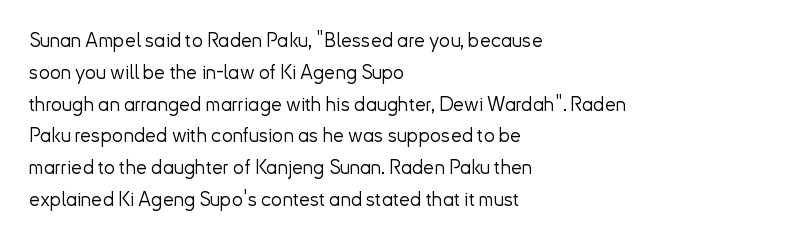
Q: Is the text bold? A: No.
Q: Is the text italic (slanted)? A: No, it is upright.
Q: Is the text underlined? A: No.
Q: How is the paragraph aligned? A: Left-aligned.
Q: Is the spacing between letters normal or unusually wide? A: Normal.
Q: Is the spacing between lines tight, normal or loose? A: Normal.
